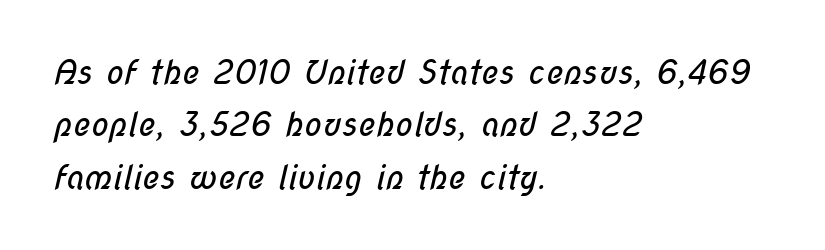
{"serif": "no", "bold": "no", "weight": "regular", "width": "condensed", "stroke_contrast": "low", "x_height": "medium", "monospaced": "no", "underline": "no", "align": "left", "line_spacing": "normal", "line_spacing_ratio": 1.59, "letter_spacing": "normal", "letter_spacing_em": 0.0, "glyph_px": 33}
